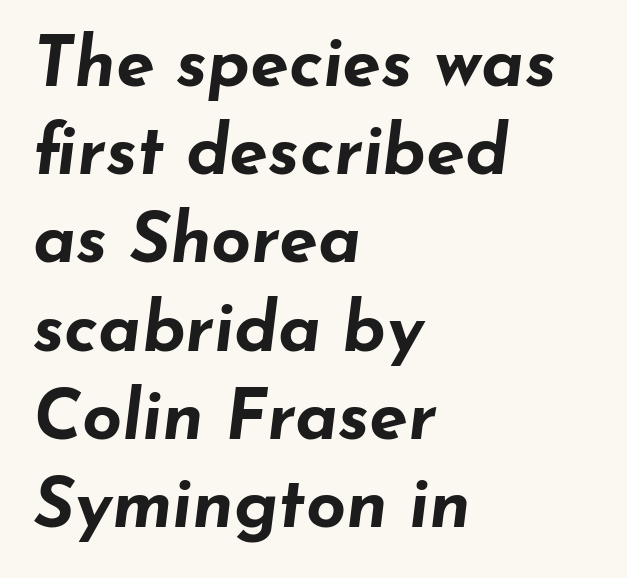
The letters are slanted; this is an italic face. Successive baselines arrive at the customary interval. Horizontal alignment here is leftward, the default for most running prose. Honestly, there is no underline to notice here at all.
